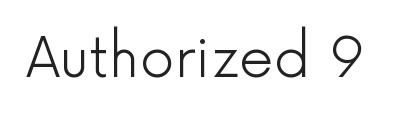
Think of a printed novel: that variable character pitch is what you see here. The typesetting does not lean heavy: it is not bold. A sans-serif font was chosen for this passage. Rendered with straight, roman letterforms. Caption: standard tracking, unaltered.
